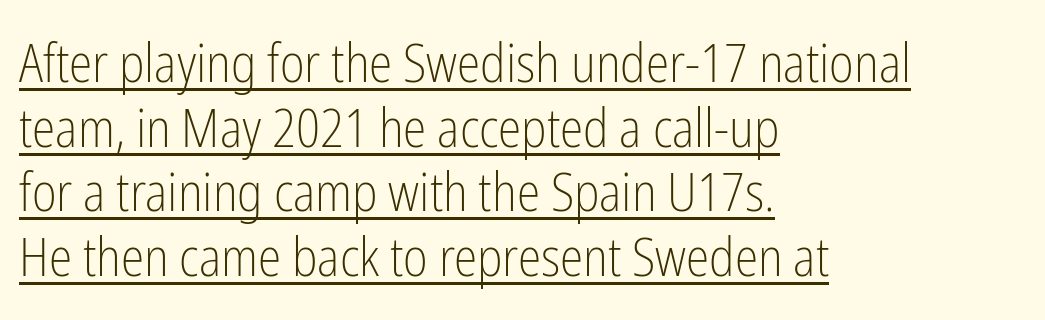
Caption: face not bold, strokes unweighted. The letters carry no serifs — their stems end cleanly without finishing strokes. Is this a fixed-width face? No — the glyphs have proportional, varying widths. Each word holds together tightly as a unit, with standard inter-letter gaps.
